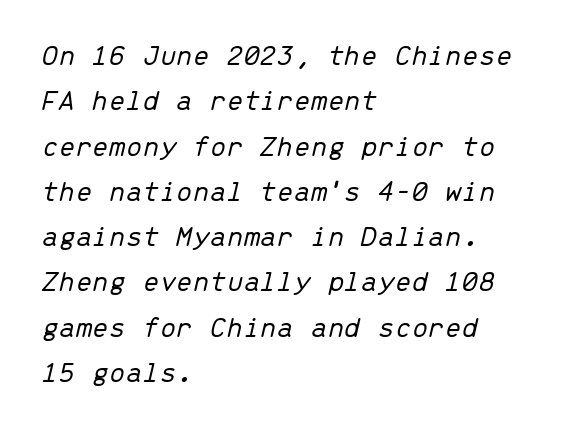
On a weight scale, this lands at 450 or below. One glance says typical: line gaps are just what's usual. The letters march in equal steps, a hallmark of fixed-pitch type. Each line starts at the same left margin while the right side varies. Characters are canted at an angle relative to the baseline's perpendicular.
